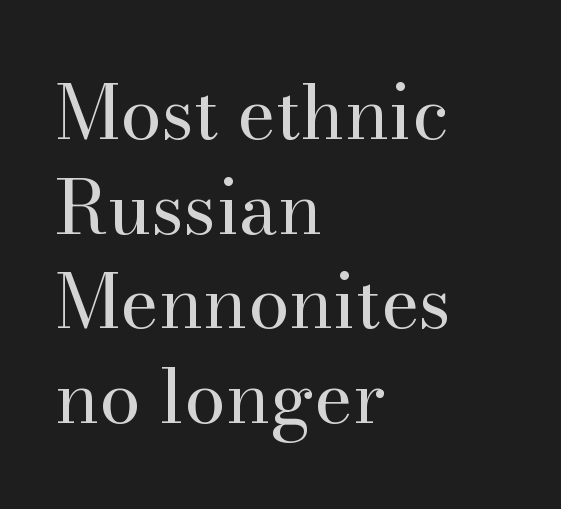
{"serif": "yes", "italic": "no", "bold": "no", "weight": "regular", "width": "normal", "stroke_contrast": "high", "x_height": "small", "monospaced": "no", "underline": "no", "align": "left", "line_spacing": "normal", "line_spacing_ratio": 1.28, "letter_spacing": "normal", "letter_spacing_em": 0.0, "glyph_px": 74}
